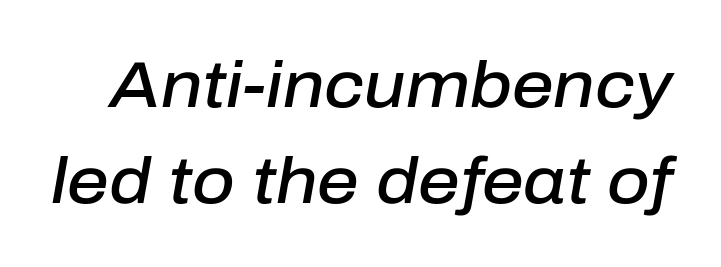
{"italic": "yes", "lean": "right", "slant_degrees": 10, "bold": "semi", "weight": "semibold", "width": "normal", "stroke_contrast": "low", "x_height": "medium", "monospaced": "no", "underline": "no", "line_spacing": "normal", "line_spacing_ratio": 1.48, "letter_spacing": "normal", "letter_spacing_em": 0.0, "glyph_px": 65}
